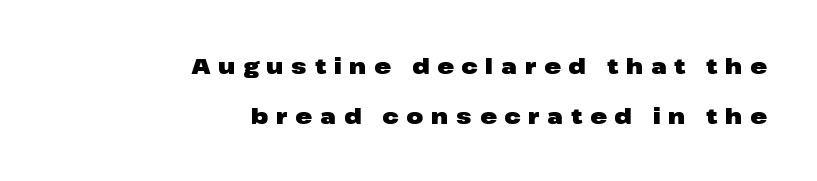
Q: Is the text bold? A: Yes.
Q: Is the text italic (slanted)? A: No, it is upright.
Q: Is the text underlined? A: No.
Q: How is the paragraph aligned? A: Right-aligned.
Q: Is the spacing between letters normal or unusually wide? A: Unusually wide.
Q: Is the spacing between lines tight, normal or loose? A: Loose.
